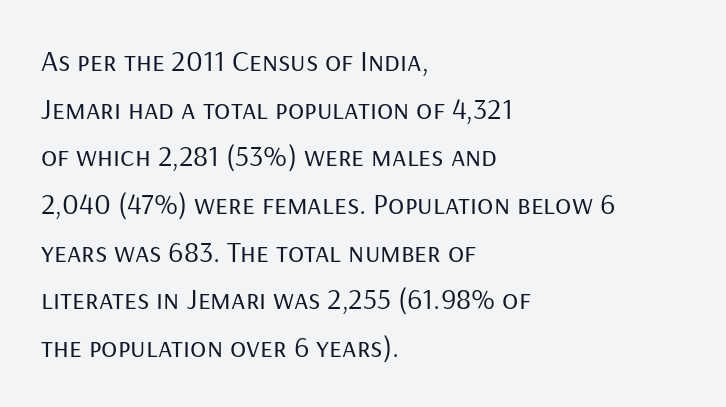
Q: Is the text bold? A: No.
Q: Is the text italic (slanted)? A: No, it is upright.
Q: Is the typeface a serif or a sans-serif typeface? A: Sans-serif.
Q: Is the text underlined? A: No.
Q: How is the paragraph aligned? A: Left-aligned.
Q: Is the spacing between letters normal or unusually wide? A: Normal.
Q: Is the spacing between lines tight, normal or loose? A: Normal.
Q: Width (condensed, normal, or wide)? A: Normal.
Q: Stroke contrast? A: Low.
Q: x-height? A: Medium.
Q: Monospaced? A: No.
